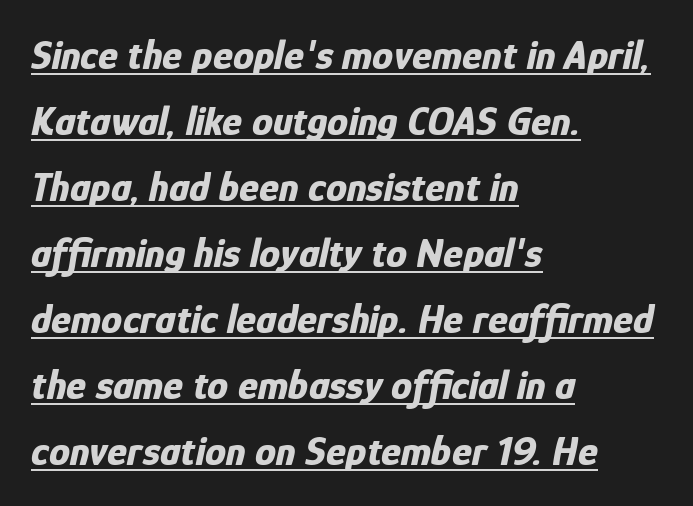
Q: Is the text bold? A: Yes.
Q: Is the text italic (slanted)? A: Yes, it leans right by about 12 degrees.
Q: Is the text underlined? A: Yes.
Q: How is the paragraph aligned? A: Left-aligned.
Q: Is the spacing between letters normal or unusually wide? A: Normal.
Q: Is the spacing between lines tight, normal or loose? A: Normal.
Q: Width (condensed, normal, or wide)? A: Condensed.
Q: Stroke contrast? A: Low.
Q: x-height? A: Medium.
Q: Monospaced? A: No.
